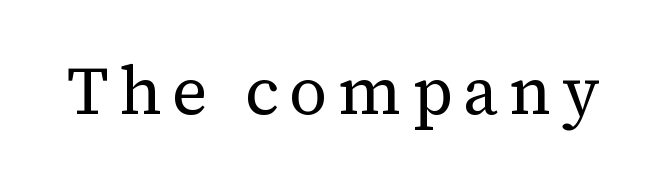
The image shows 67 px regular-weight serif type, upright; set not underlined; medium stroke contrast and a medium x-height.
